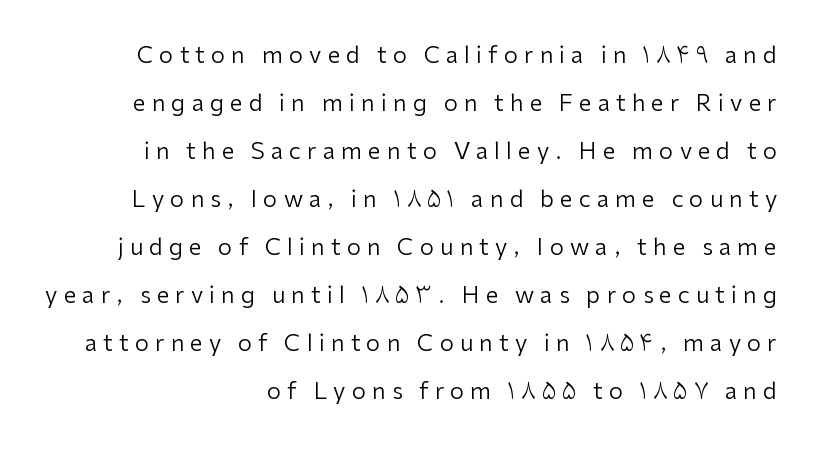
Q: Is the text bold? A: No.
Q: Is the text italic (slanted)? A: No, it is upright.
Q: Is the text underlined? A: No.
Q: How is the paragraph aligned? A: Right-aligned.
Q: Is the spacing between letters normal or unusually wide? A: Unusually wide.
Q: Is the spacing between lines tight, normal or loose? A: Loose.
